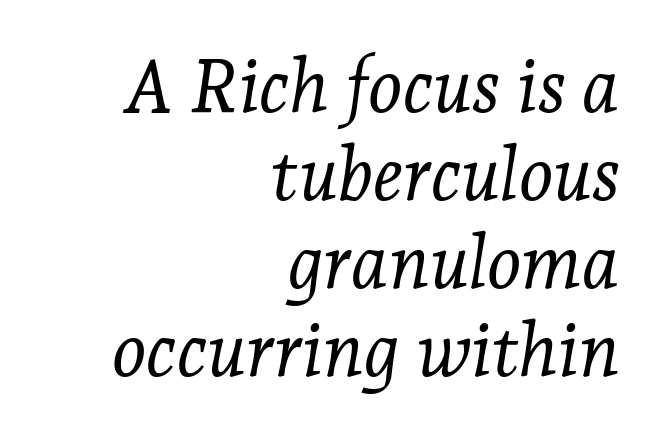
The image shows 74 px light serif type, italic (leaning right); set right-aligned, line spacing 1.19x, normal letter spacing, not underlined; low stroke contrast and a medium x-height.
